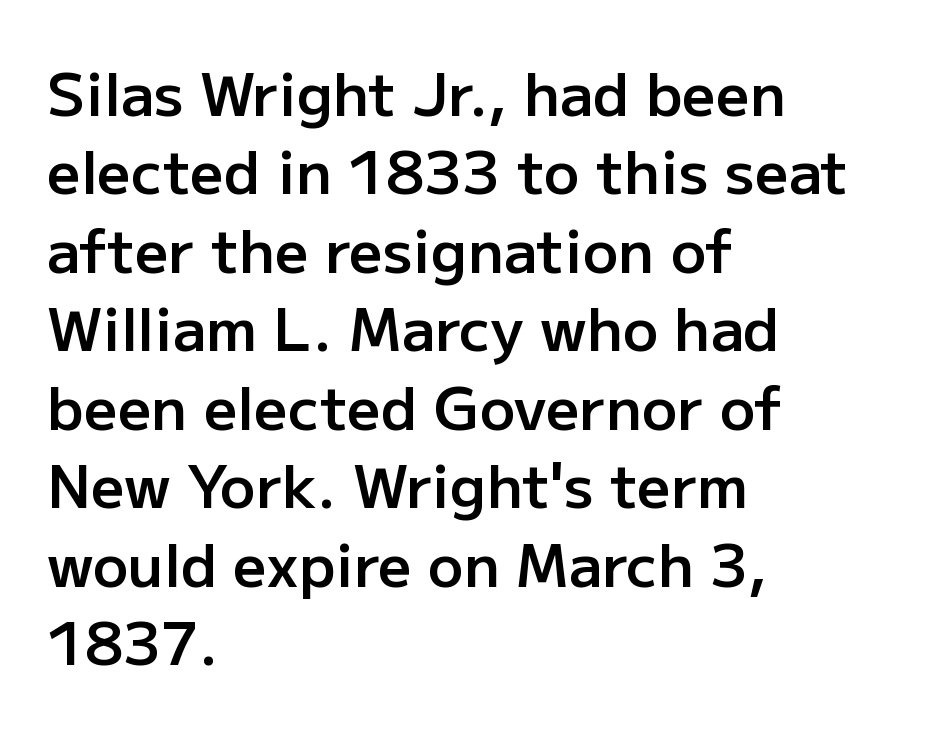
Plain, unruled lines of type. The ragged edge is on the right, which tells us the setting is flush left. Think of a printed novel: that variable character pitch is what you see here. If you measured baseline to baseline, you'd find a middling distance.
